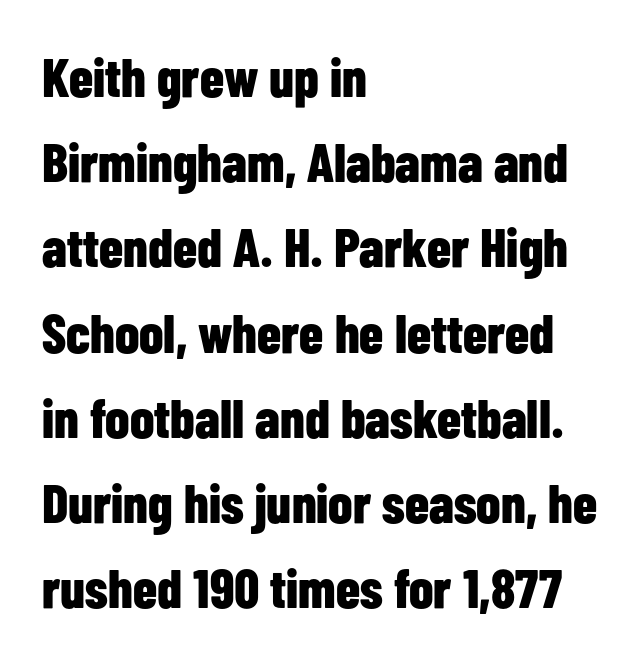
Q: Is the text bold? A: Yes.
Q: Is the text italic (slanted)? A: No, it is upright.
Q: Is the typeface a serif or a sans-serif typeface? A: Sans-serif.
Q: Is the text underlined? A: No.
Q: How is the paragraph aligned? A: Left-aligned.
Q: Is the spacing between letters normal or unusually wide? A: Normal.
Q: Is the spacing between lines tight, normal or loose? A: Normal.
Q: Width (condensed, normal, or wide)? A: Condensed.
Q: Stroke contrast? A: Low.
Q: x-height? A: Medium.
Q: Monospaced? A: No.
